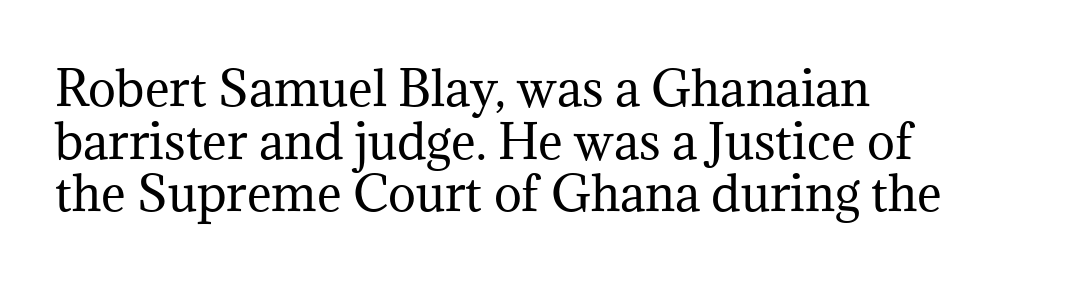
{"serif": "yes", "italic": "no", "bold": "no", "weight": "regular", "width": "normal", "stroke_contrast": "medium", "x_height": "medium", "monospaced": "no", "underline": "no", "align": "left", "line_spacing": "tight", "line_spacing_ratio": 1.12, "letter_spacing": "normal", "letter_spacing_em": 0.0, "glyph_px": 47}
